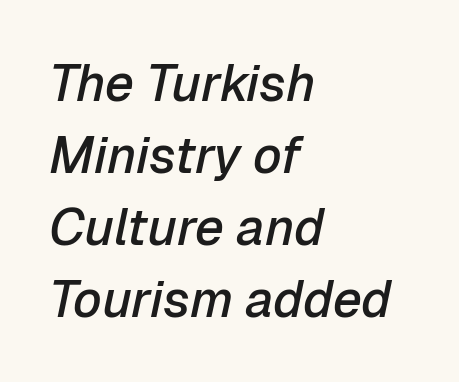
Which margin do the lines hug? The left one — the right edge is uneven. The designer left line spacing at the default. Bold? Not quite — semibold, heavier than regular but stopping short. Here the designer chose a conventional face with non-uniform glyph widths.
